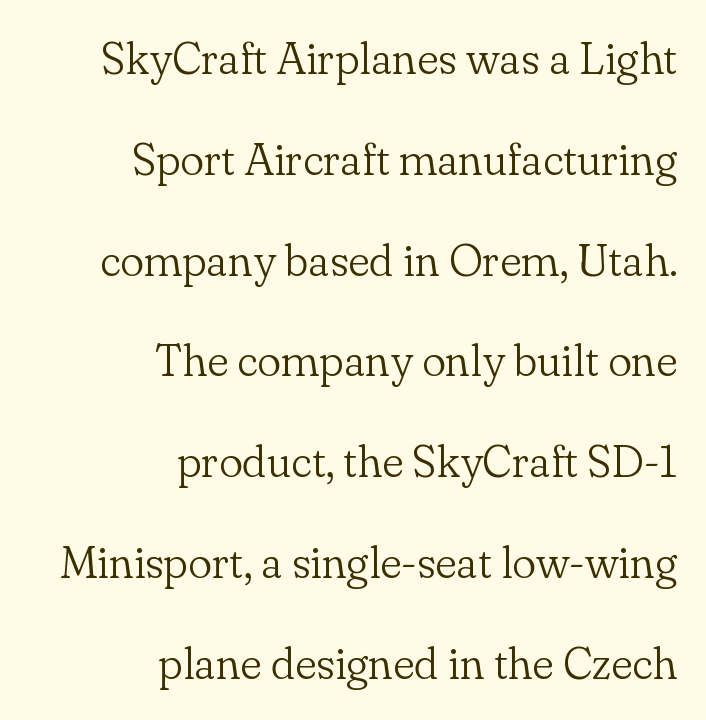
The image shows 45 px light serif type, upright; set right-aligned, loose line spacing (2.24x), normal letter spacing, not underlined; low stroke contrast and a small x-height.
